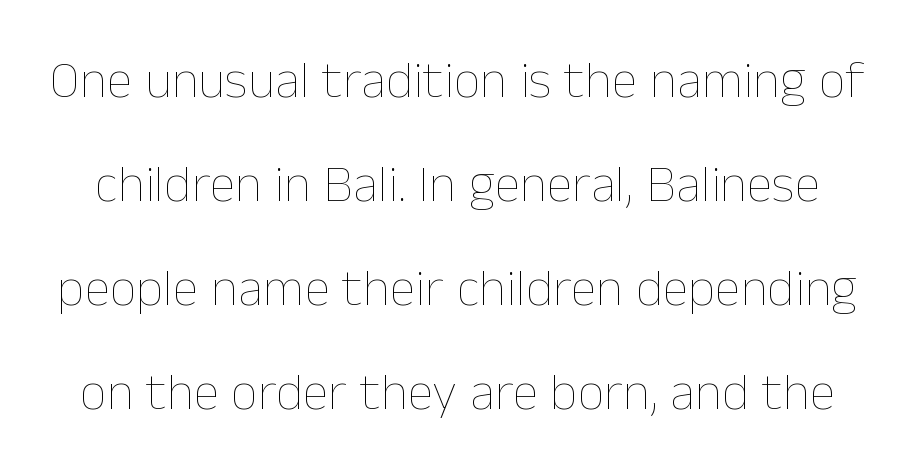
The image shows 53 px thin type, upright; set loose line spacing (1.96x), normal letter spacing, not underlined; low stroke contrast and a medium x-height.
